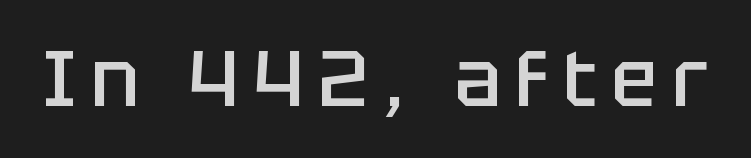
{"serif": "no", "italic": "no", "bold": "semi", "weight": "semibold", "width": "normal", "stroke_contrast": "low", "x_height": "large", "monospaced": "no", "underline": "no", "glyph_px": 78}
